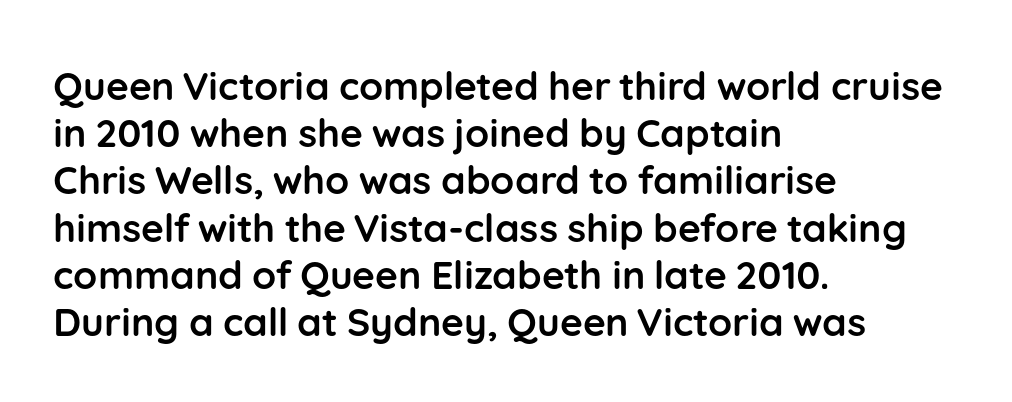
The image shows 39 px semibold sans-serif type, upright; set left-aligned, line spacing 1.21x, normal letter spacing, not underlined; low stroke contrast and a medium x-height.
